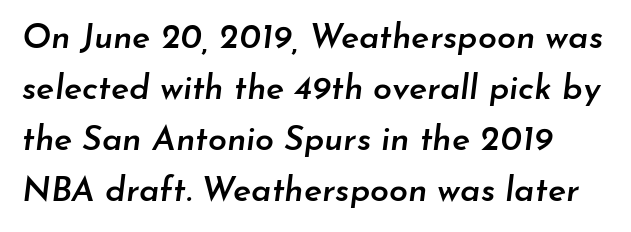
The image shows 34 px semibold type, italic (leaning right); set normal line spacing (1.5x), normal letter spacing, not underlined; low stroke contrast and a small x-height.
